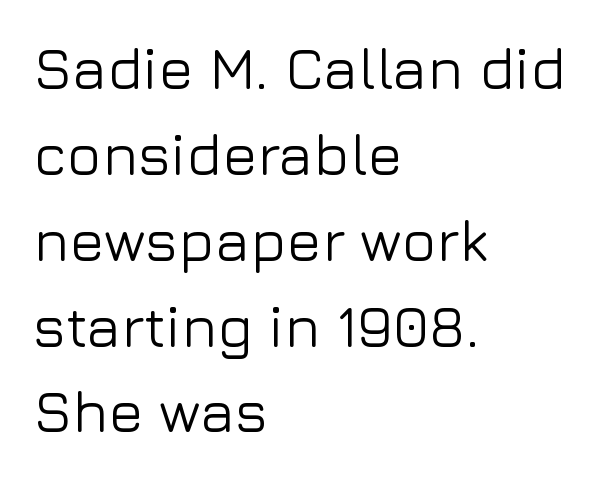
The image shows 58 px sans-serif type, upright; set left-aligned, normal line spacing (1.48x), normal letter spacing, not underlined; low stroke contrast and a medium x-height.
